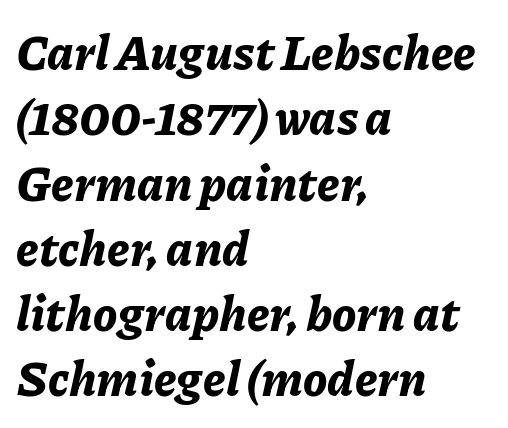
The image shows 48 px bold type, italic (leaning right); set left-aligned, normal line spacing (1.36x), normal letter spacing, not underlined; low stroke contrast and a medium x-height.
